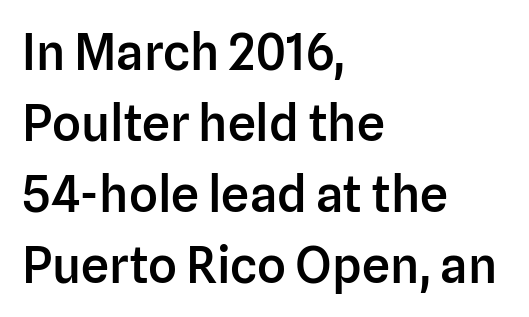
{"serif": "no", "italic": "no", "bold": "semi", "weight": "semibold", "width": "normal", "stroke_contrast": "low", "x_height": "medium", "monospaced": "no", "underline": "no", "align": "left", "line_spacing": "normal", "line_spacing_ratio": 1.42, "letter_spacing": "normal", "letter_spacing_em": 0.0, "glyph_px": 50}
